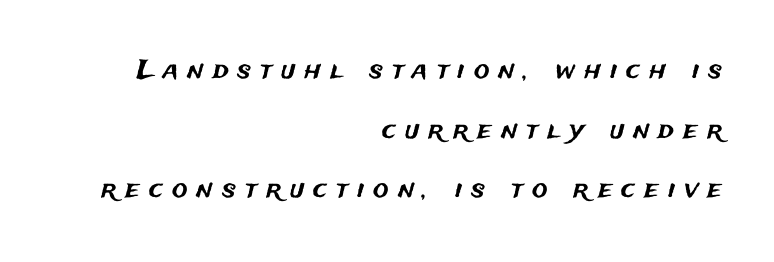
The image shows 26 px text type; set right-aligned, loose line spacing (2.29x), unusually wide letter spacing (+0.35 em), not underlined.
